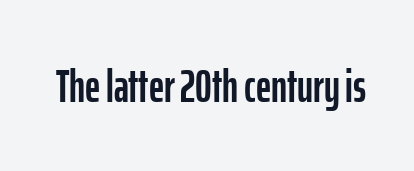
The image shows 47 px condensed sans-serif type, upright; set normal letter spacing, not underlined; low stroke contrast and a medium x-height.
